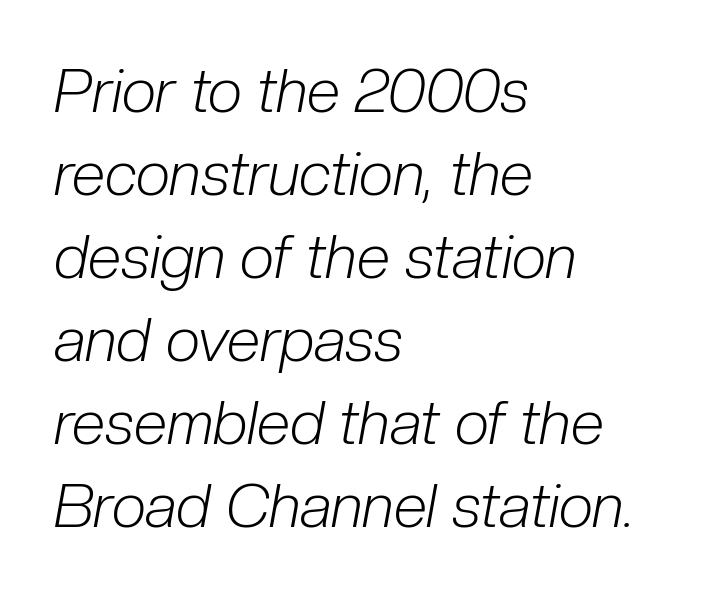
Q: Is the text bold? A: No.
Q: Is the text italic (slanted)? A: Yes, it leans right by about 10 degrees.
Q: Is the text underlined? A: No.
Q: How is the paragraph aligned? A: Left-aligned.
Q: Is the spacing between letters normal or unusually wide? A: Normal.
Q: Is the spacing between lines tight, normal or loose? A: Normal.
Q: Width (condensed, normal, or wide)? A: Condensed.
Q: Stroke contrast? A: Low.
Q: x-height? A: Medium.
Q: Monospaced? A: No.
